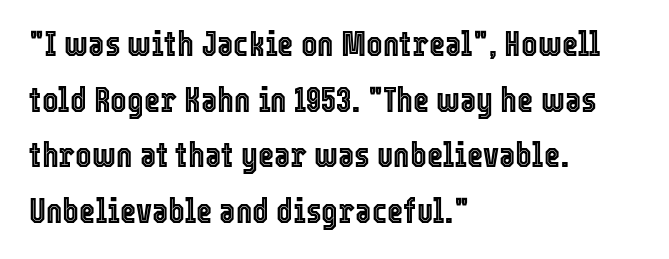
The letters advance in unequal steps, a hallmark of proportional type. Anything drawn beneath the words? Only blank space. The compositor pushed each line to the left boundary. Is the letter spacing exaggerated? No — it looks like the ordinary default.
